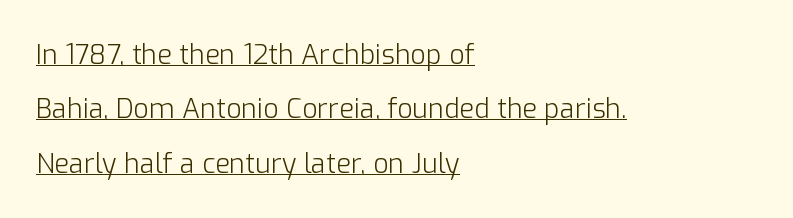
Line spacing here is loose. Looks like someone drew a line under every word here. Layout note: lines flush left. The letters stand straight up with perfectly vertical stems.
